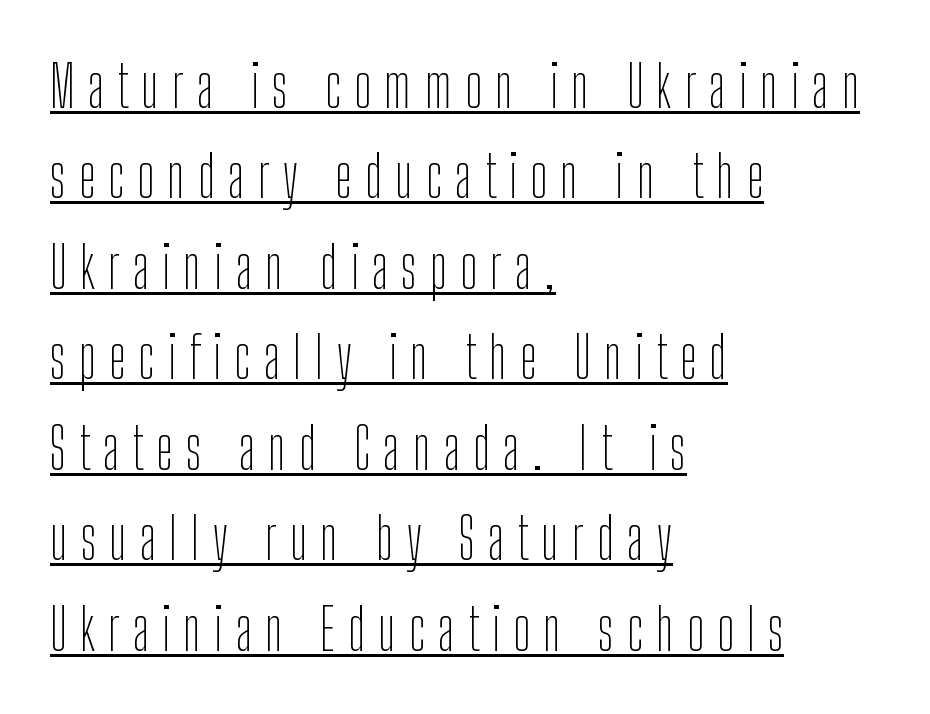
This sample keeps an unexceptional amount of space between lines. Quick note: underline on. Font category for this specimen: sans-serif. Does extra space separate the letters? Yes, quite a lot of it.
